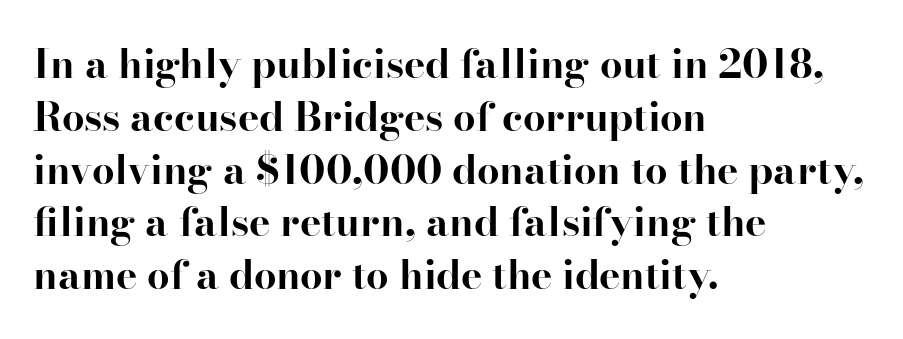
{"serif": "yes", "italic": "no", "bold": "yes", "weight": "bold", "width": "normal", "stroke_contrast": "high", "x_height": "small", "monospaced": "no", "underline": "no", "align": "left", "line_spacing": "normal", "line_spacing_ratio": 1.32, "letter_spacing": "normal", "letter_spacing_em": 0.0, "glyph_px": 40}
